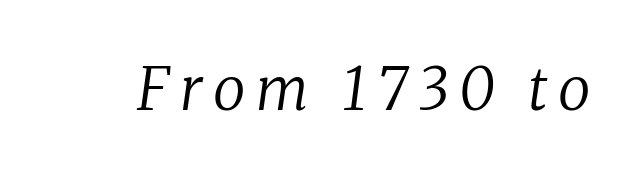
The image shows 59 px regular-weight serif type, italic (leaning right); set not underlined; low stroke contrast and a medium x-height.
